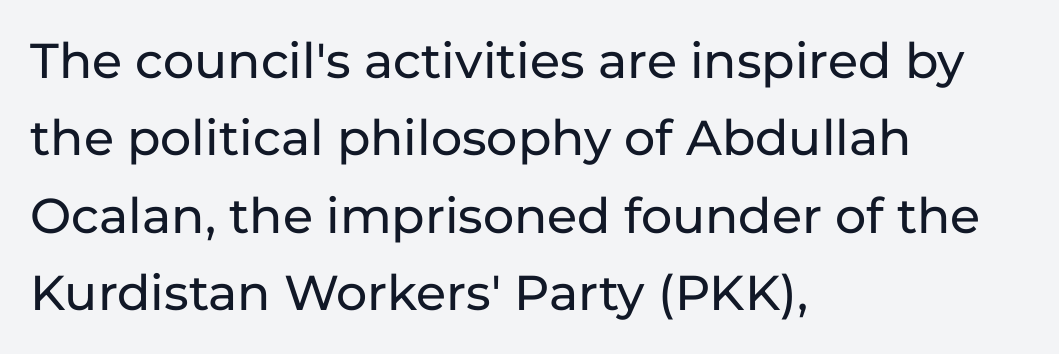
{"serif": "no", "italic": "no", "width": "normal", "stroke_contrast": "low", "x_height": "medium", "monospaced": "no", "underline": "no", "align": "left", "line_spacing": "normal", "line_spacing_ratio": 1.58, "letter_spacing": "normal", "letter_spacing_em": 0.0, "glyph_px": 49}
